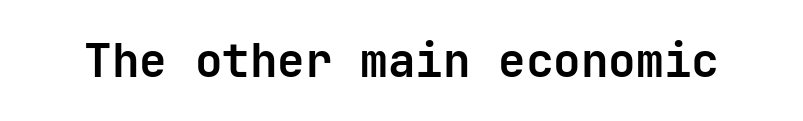
The image shows 46 px bold sans-serif type, upright, monospaced; set normal letter spacing, not underlined; low stroke contrast and a medium x-height.
